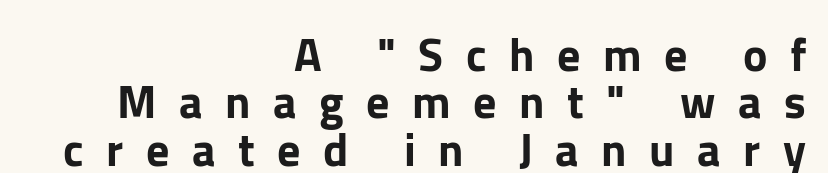
The image shows 46 px sans-serif type, upright; set right-aligned, tight line spacing (1.03x), unusually wide letter spacing (+0.49 em), not underlined; low stroke contrast and a medium x-height.
